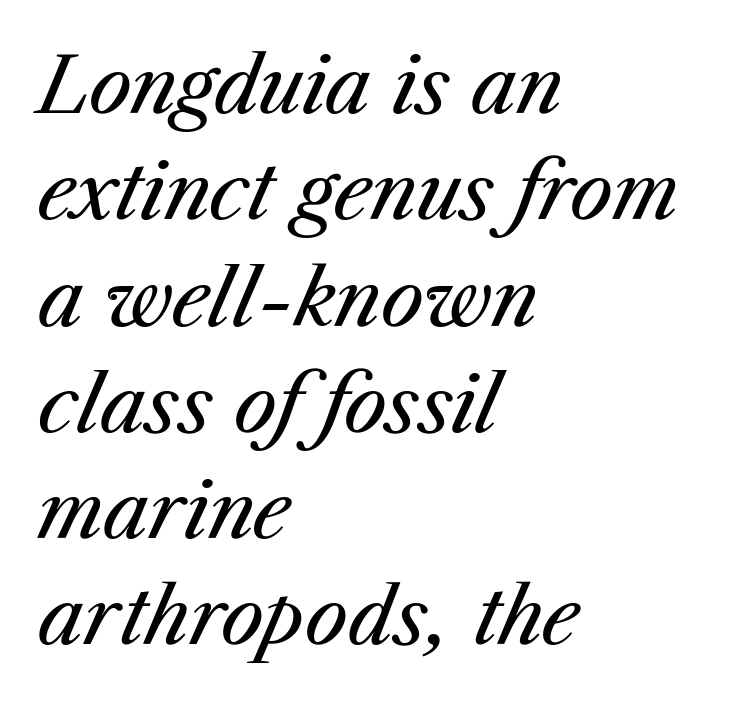
The image shows 77 px regular-weight type, italic (leaning right); set left-aligned, normal line spacing (1.38x), normal letter spacing, not underlined; medium stroke contrast and a medium x-height.
